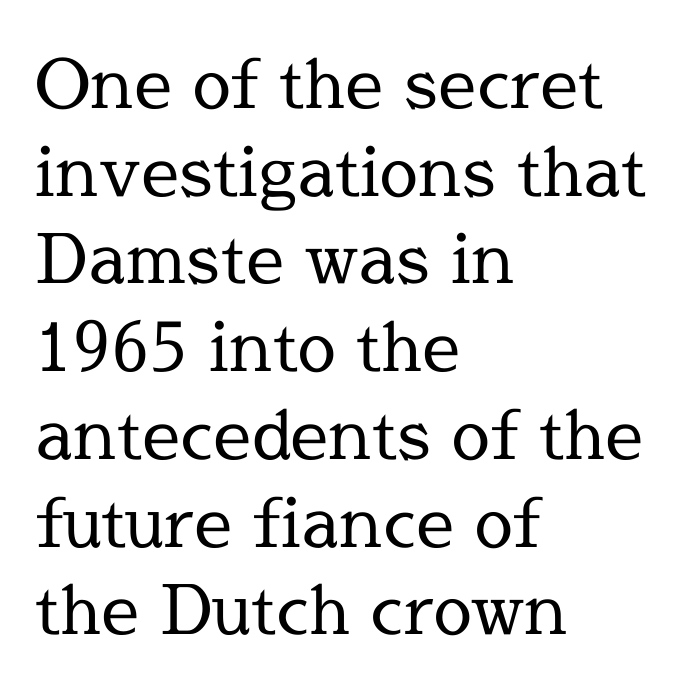
{"serif": "yes", "italic": "no", "bold": "no", "weight": "regular", "width": "normal", "x_height": "medium", "monospaced": "no", "underline": "no", "align": "left", "line_spacing": "normal", "line_spacing_ratio": 1.29, "letter_spacing": "normal", "letter_spacing_em": 0.0, "glyph_px": 68}
